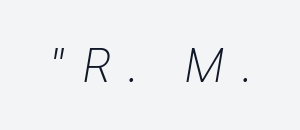
{"italic": "yes", "lean": "right", "slant_degrees": 9, "bold": "no", "weight": "light", "width": "normal", "stroke_contrast": "low", "x_height": "medium", "monospaced": "no", "underline": "no", "letter_spacing": "wide", "letter_spacing_em": 0.35, "glyph_px": 47}
